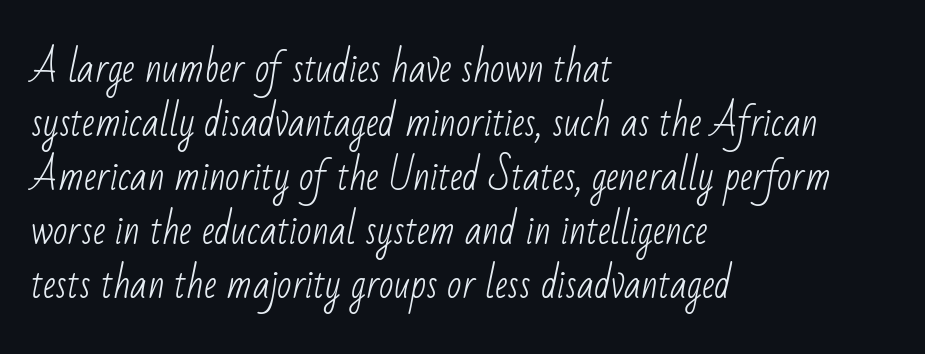
The image shows 38 px light, condensed sans-serif type; set left-aligned, normal line spacing (1.42x), normal letter spacing, not underlined; low stroke contrast and a small x-height.
